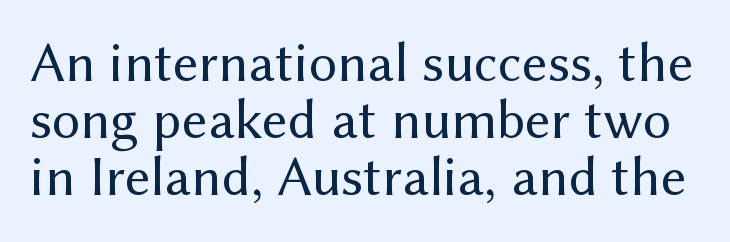
The image shows 56 px regular-weight sans-serif type, upright; set tight line spacing (1.02x), normal letter spacing, not underlined; medium stroke contrast and a medium x-height.
